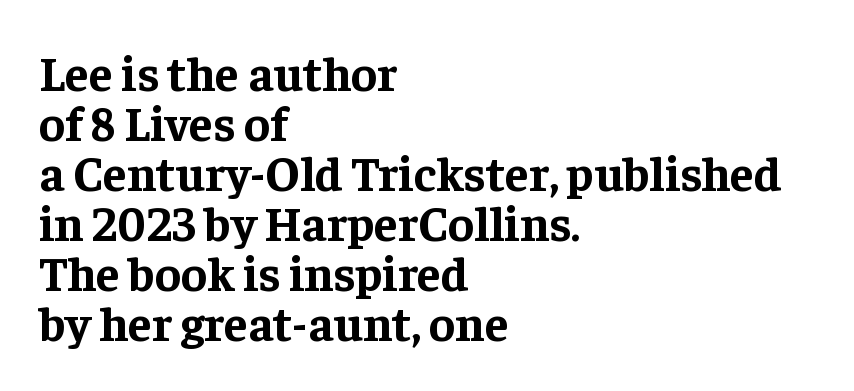
{"serif": "yes", "italic": "no", "bold": "yes", "weight": "bold", "width": "normal", "stroke_contrast": "low", "x_height": "medium", "monospaced": "no", "underline": "no", "align": "left", "line_spacing": "tight", "line_spacing_ratio": 1.02, "letter_spacing": "normal", "letter_spacing_em": 0.0, "glyph_px": 49}
